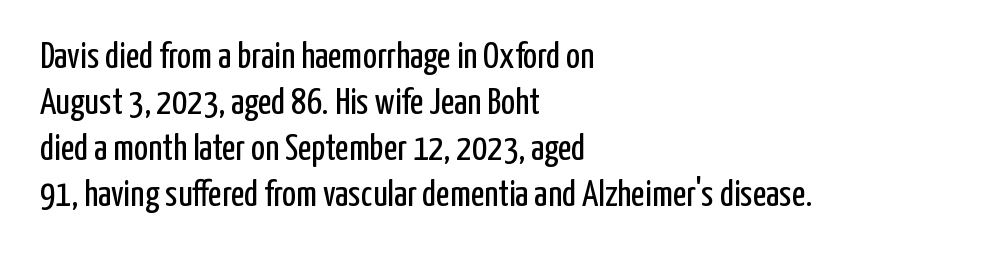
The strip under each line holds only bare page. The rendering keeps characters at their native spacing. Varying glyph widths throughout — classic text-font behaviour. No italicization has been applied; the sample stays upright. Type style note: lacks serifs.
